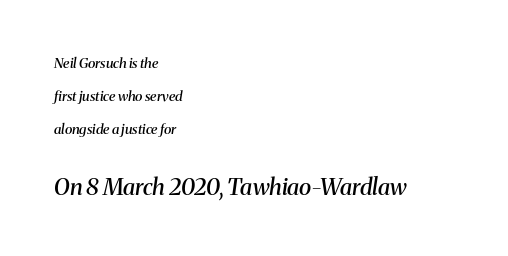
Glance below the letters and you will spot only blank space. Each new line begins a long way beneath the previous one. This sample uses an oblique cut, with every glyph tilted off the vertical. Casual observation: everything's shoved over to the left.
